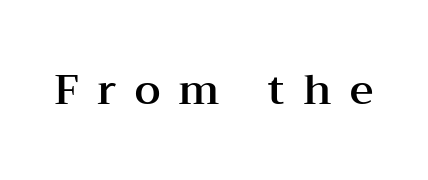
Observe the wide spacing: letters keep a clear distance from each other. Characters remain perfectly vertical along every line. These lines are rendered in a variable-pitch font. Type without underlining. Each letter's strokes conclude with small projecting serifs.
